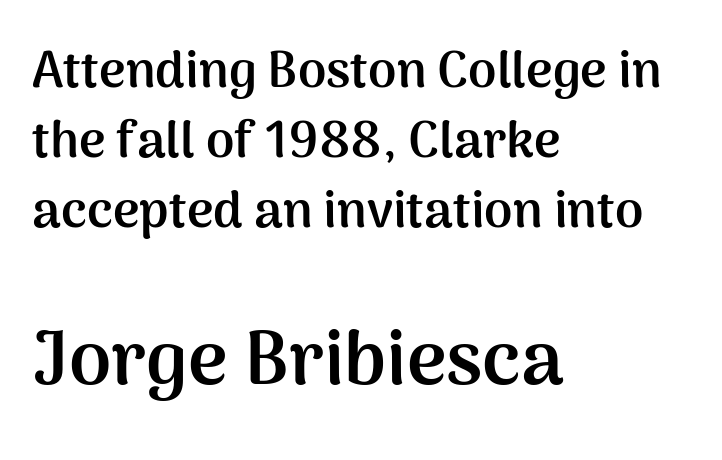
The image shows 76 px semibold sans-serif type, upright; set left-aligned, normal line spacing (1.37x), normal letter spacing, not underlined; the second (bottom) block is 1.49x larger; medium stroke contrast and a medium x-height.
